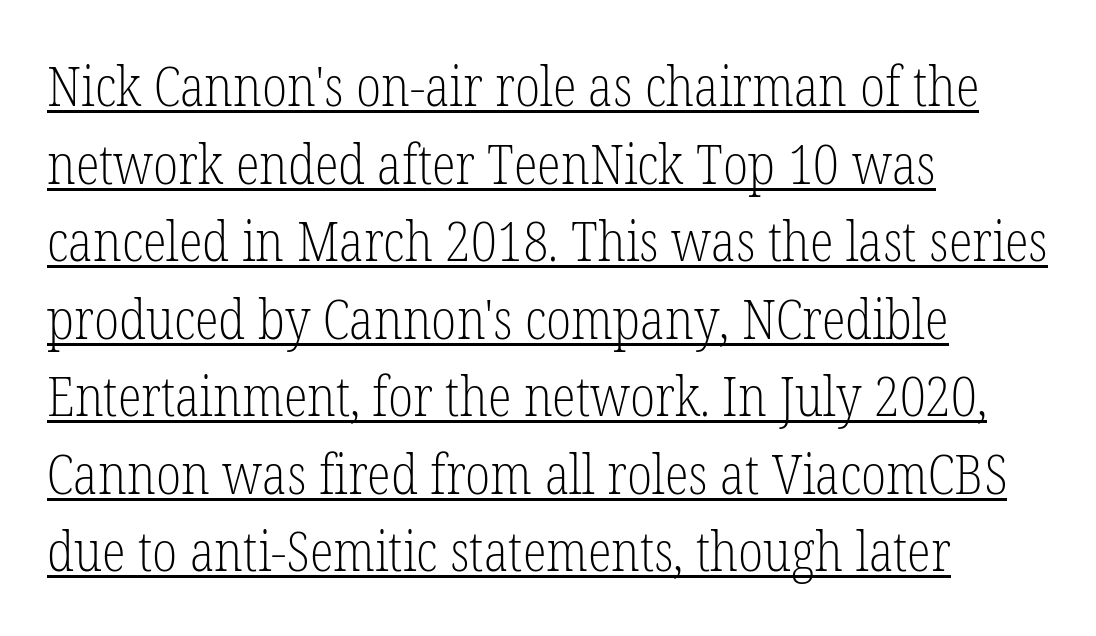
{"serif": "yes", "italic": "no", "bold": "no", "weight": "light", "width": "condensed", "stroke_contrast": "low", "x_height": "medium", "monospaced": "no", "underline": "yes", "align": "left", "line_spacing": "normal", "line_spacing_ratio": 1.41, "letter_spacing": "normal", "letter_spacing_em": 0.0, "glyph_px": 55}
